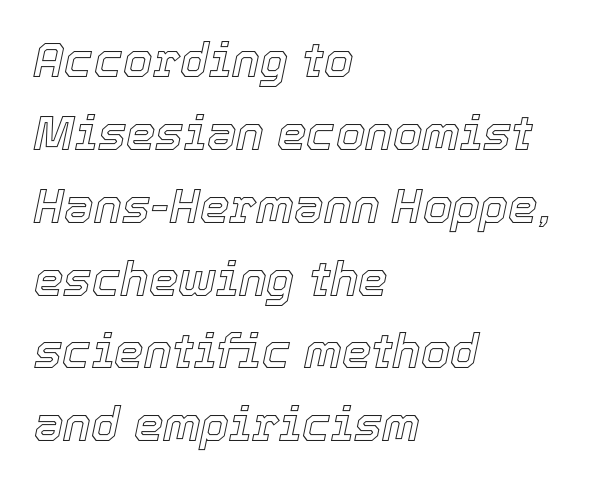
Honestly, the row spacing looks completely unremarkable. Glance below the letters and you will spot only blank space. Think of a printed novel: that variable character pitch is what you see here. The lines are quadded left.
